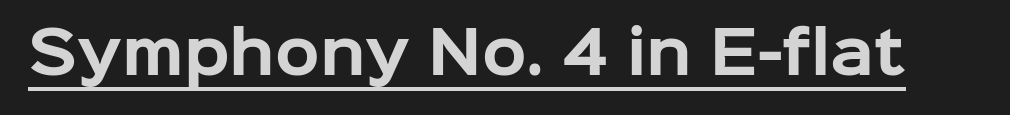
{"serif": "no", "italic": "no", "bold": "yes", "weight": "bold", "width": "normal", "stroke_contrast": "low", "x_height": "medium", "monospaced": "no", "underline": "yes", "letter_spacing": "normal", "letter_spacing_em": 0.0, "glyph_px": 58}
